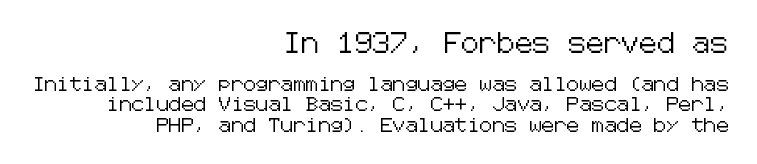
The image shows 20 px text type, upright; set right-aligned, normal line spacing (1.45x), normal letter spacing, not underlined; the first (top) block is 1.43x larger.
